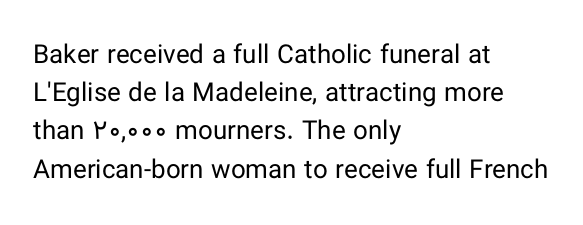
The vertical gap from one line to the next is medium. Quick note: underline off. The characters are drawn with everyday or finer stroke widths. A typesetter would mark this as roman, not italic. Caption: multi-line text, flush left, ragged right.
